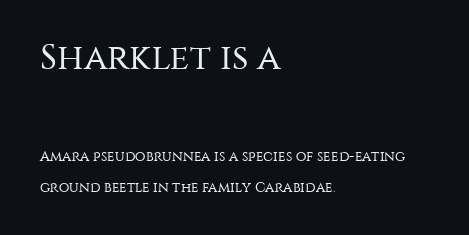
The image shows 36 px regular-weight sans-serif type, upright; set left-aligned, loose line spacing (2.22x), normal letter spacing, not underlined; the first (top) block is 2.57x larger; medium stroke contrast and a large x-height.
